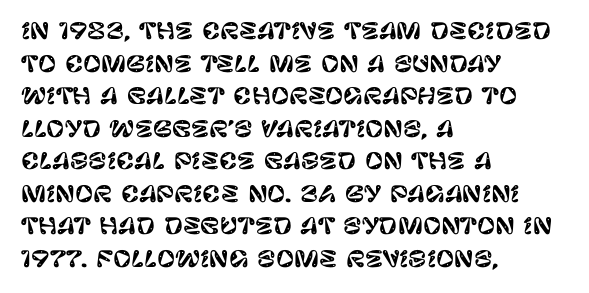
Q: Is the text italic (slanted)? A: Yes.
Q: Is the text underlined? A: No.
Q: How is the paragraph aligned? A: Left-aligned.
Q: Is the spacing between letters normal or unusually wide? A: Normal.
Q: Is the spacing between lines tight, normal or loose? A: Normal.
